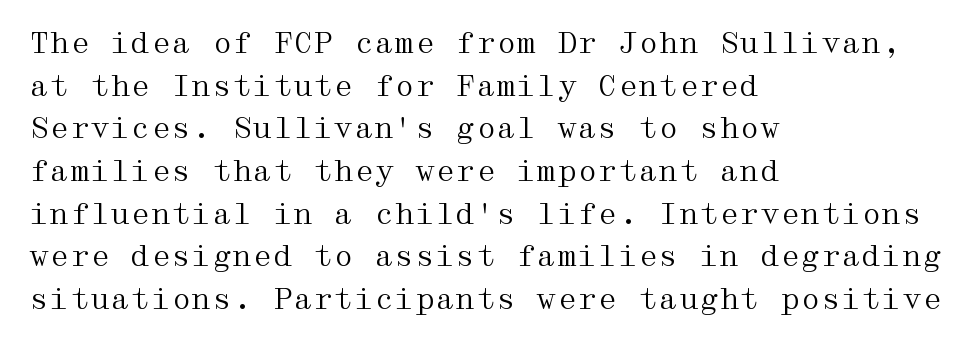
The image shows 29 px regular-weight, wide serif type, upright; set left-aligned, normal line spacing (1.47x), normal letter spacing, not underlined; medium stroke contrast and a medium x-height.
